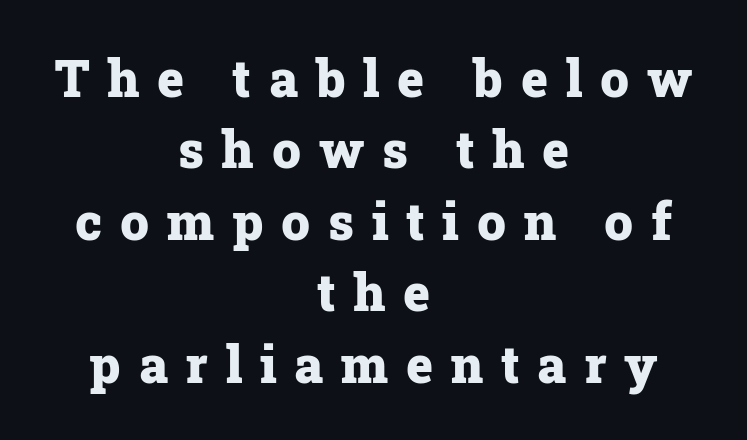
Strong, thick strokes mark this as bold type. Type without underlining. Reading down the block, each line starts at a different indent, mirrored at its end. The tracking reads as deliberately expanded to a designer's eye. The axis of the letterforms is exactly vertical. Does the leading feel generous? No, just average.
